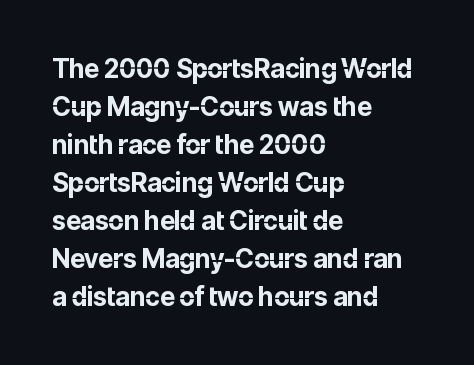
Horizontal alignment here is leftward, the default for most running prose. Nothing unusual about the tracking: characters are spaced as the font intends. Students, observe: this is what conventionally led text looks like. Does the lettering tilt? It doesn't — this is upright.
